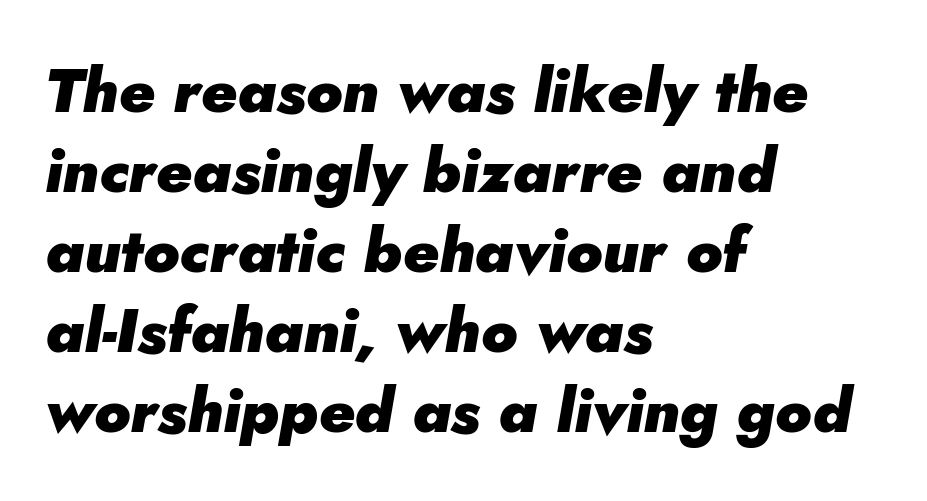
The image shows 62 px heavy type, italic (leaning right); set left-aligned, normal line spacing (1.29x), normal letter spacing, not underlined; low stroke contrast and a small x-height.
